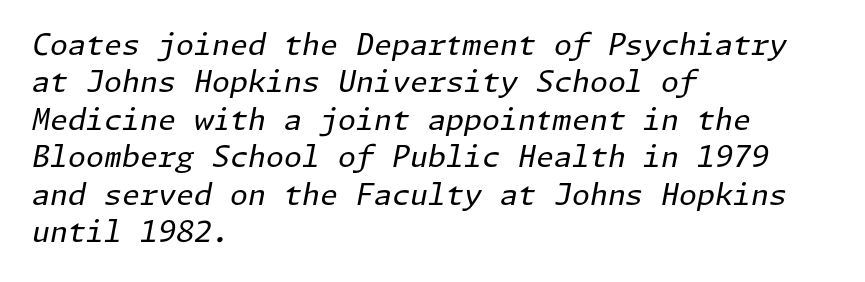
The image shows 29 px regular-weight type, italic (leaning right); set left-aligned, normal line spacing (1.29x), normal letter spacing, not underlined; low stroke contrast and a medium x-height.
